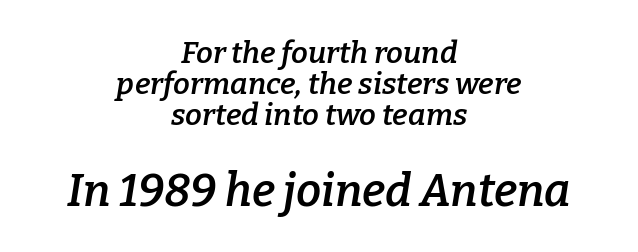
{"serif": "yes", "italic": "yes", "lean": "right", "slant_degrees": 9, "bold": "semi", "weight": "semibold", "width": "normal", "stroke_contrast": "low", "x_height": "medium", "monospaced": "no", "underline": "no", "align": "center", "line_spacing": "tight", "line_spacing_ratio": 1.03, "letter_spacing": "normal", "letter_spacing_em": 0.0, "larger_block": "second", "size_ratio": 1.5, "glyph_px": 45}
